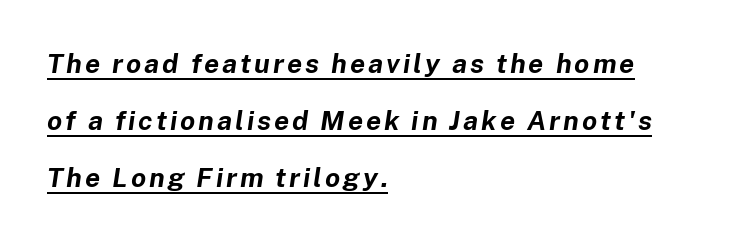
Teacher's note: observe the even left margin — that is flush-left alignment. Pretty heavy lettering here — definitely bold. This sample trades compactness for vertical openness between lines. Quick note: italic. Does a line run under the words? Yes, clearly.
